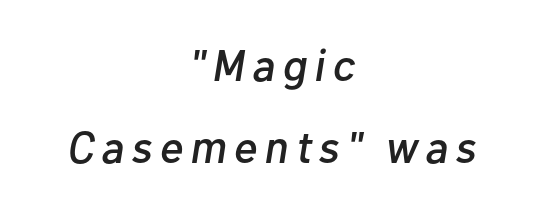
The image shows 45 px text type, italic (leaning right); set centered, line spacing 1.82x, not underlined; low stroke contrast and a medium x-height.
